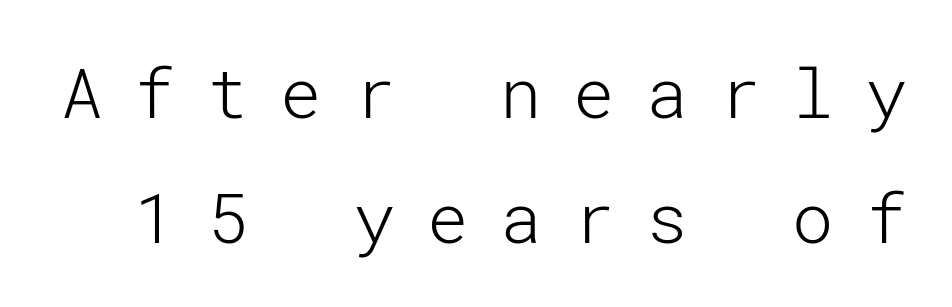
{"serif": "no", "italic": "no", "bold": "no", "weight": "light", "width": "normal", "stroke_contrast": "low", "x_height": "medium", "underline": "no", "line_spacing_ratio": 1.81, "letter_spacing": "wide", "letter_spacing_em": 0.46, "glyph_px": 69}
